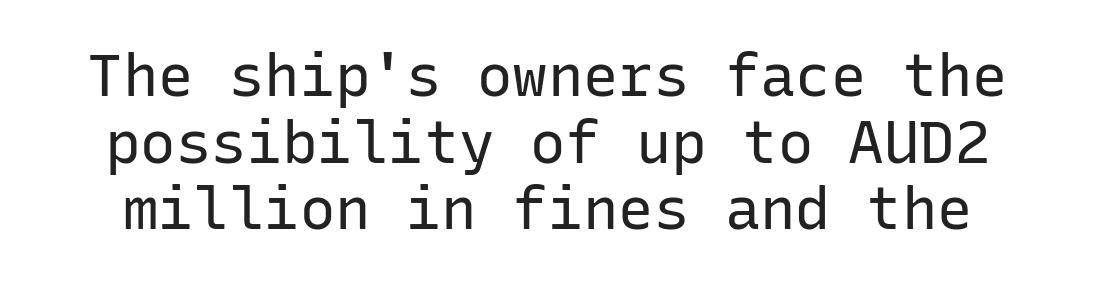
Upright lettering throughout. In terms of leading, this rendering errs on the cramped side. The letters march in equal steps, a hallmark of fixed-pitch type. Inter-character spacing is left at the font's built-in metrics. The face used here is a sans, in the tradition of grotesques and geometrics. Words float on clear page, feet unadorned.
